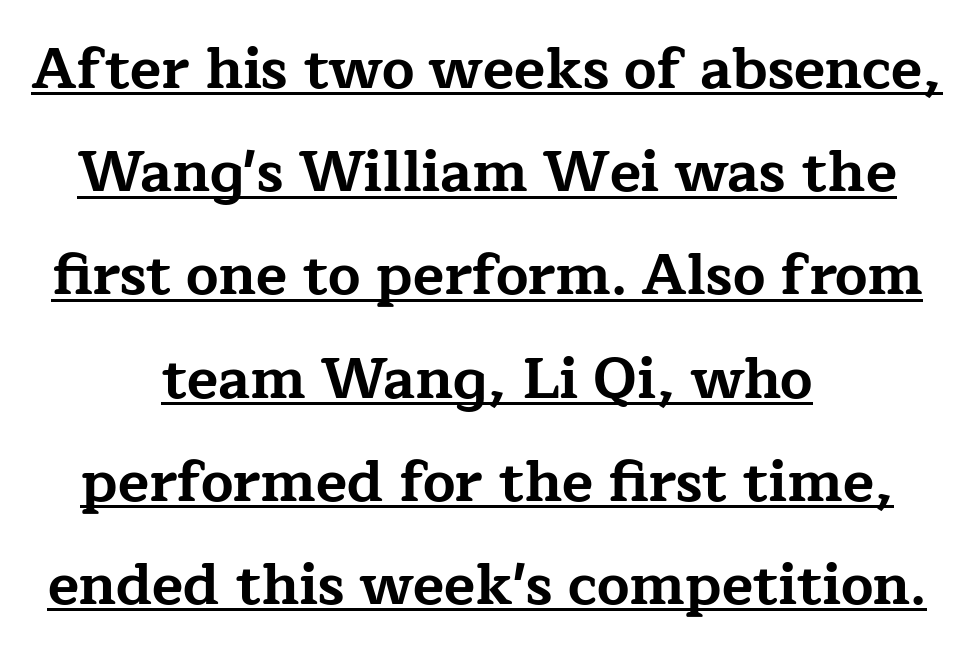
Q: Is the text bold? A: Yes.
Q: Is the text italic (slanted)? A: No, it is upright.
Q: Is the typeface a serif or a sans-serif typeface? A: Serif.
Q: Is the text underlined? A: Yes.
Q: How is the paragraph aligned? A: Centered.
Q: Is the spacing between letters normal or unusually wide? A: Normal.
Q: Width (condensed, normal, or wide)? A: Wide.
Q: Stroke contrast? A: Low.
Q: x-height? A: Medium.
Q: Monospaced? A: No.
